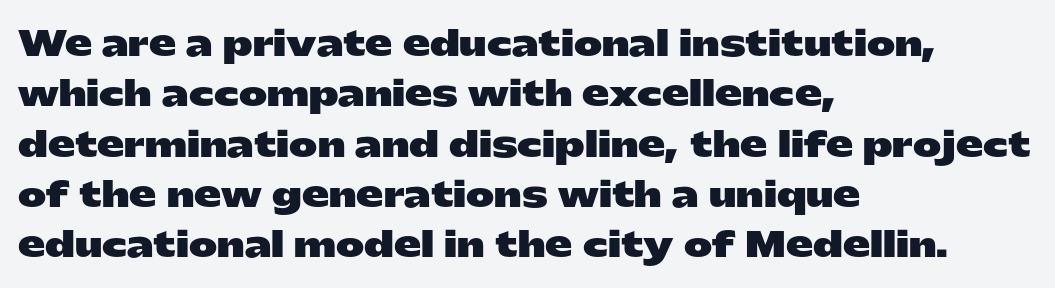
Every stem runs plumb, perpendicular to the baseline. Leading: standard. Type without underlining. In terms of letterform style, serifs are entirely absent.
